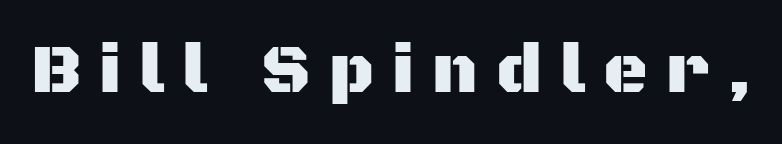
Q: Is the text italic (slanted)? A: No, it is upright.
Q: Is the typeface a serif or a sans-serif typeface? A: Sans-serif.
Q: Is the text underlined? A: No.
Q: Is the spacing between letters normal or unusually wide? A: Unusually wide.
Q: Width (condensed, normal, or wide)? A: Normal.
Q: Stroke contrast? A: Medium.
Q: x-height? A: Large.
Q: Monospaced? A: No.
